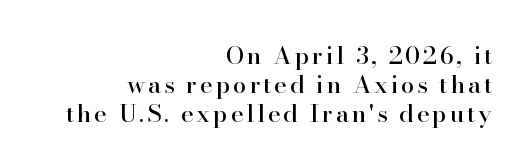
Q: Is the text italic (slanted)? A: No, it is upright.
Q: Is the text underlined? A: No.
Q: How is the paragraph aligned? A: Right-aligned.
